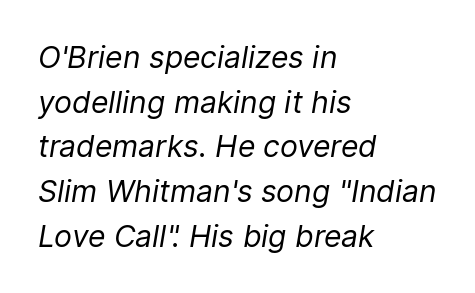
{"italic": "yes", "lean": "right", "slant_degrees": 9, "bold": "no", "weight": "regular", "width": "normal", "stroke_contrast": "low", "x_height": "medium", "monospaced": "no", "underline": "no", "align": "left", "line_spacing": "normal", "line_spacing_ratio": 1.49, "letter_spacing": "normal", "letter_spacing_em": 0.0, "glyph_px": 30}
